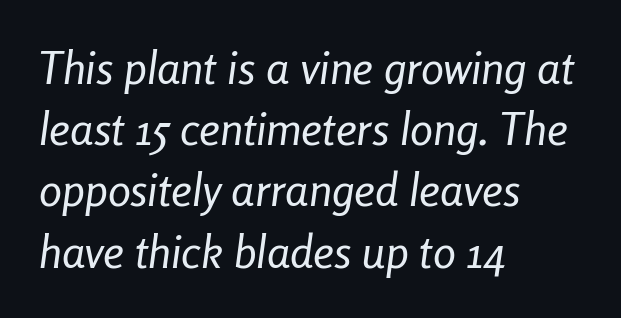
Check under the words: just untouched page. The specimen reads as italic at a glance. Short and long lines alike share a common starting point at left. Vertical stems look standard width or narrower in stroke.
